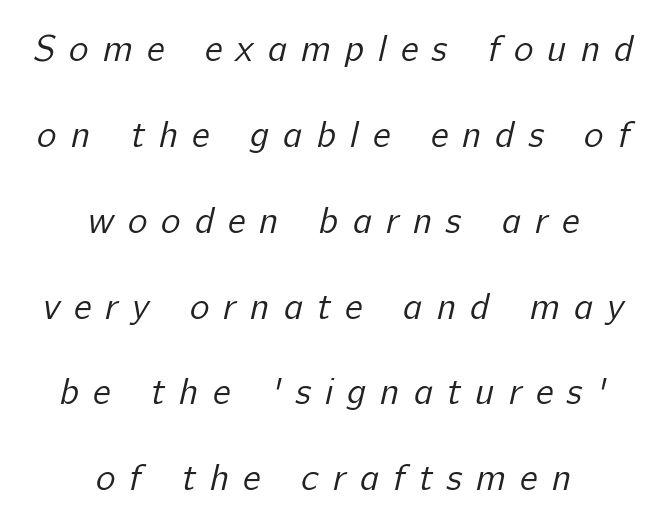
Weight: not bold — regular or lighter. To sum up the face: it is a sans, with no serifs. What's the leading like? Stretched, with rows far apart. Tracking value appears strongly positive — letters spread wide.
